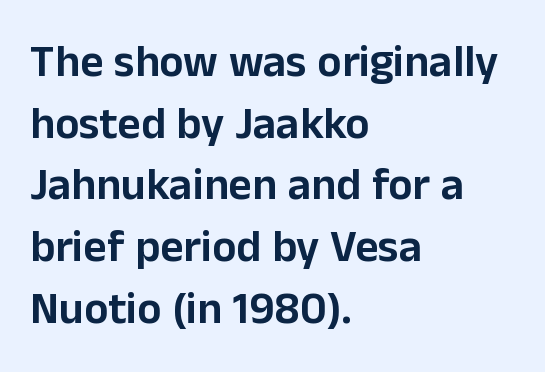
{"serif": "no", "italic": "no", "width": "normal", "stroke_contrast": "low", "x_height": "medium", "monospaced": "no", "underline": "no", "align": "left", "line_spacing": "normal", "line_spacing_ratio": 1.37, "letter_spacing": "normal", "letter_spacing_em": 0.0, "glyph_px": 45}
